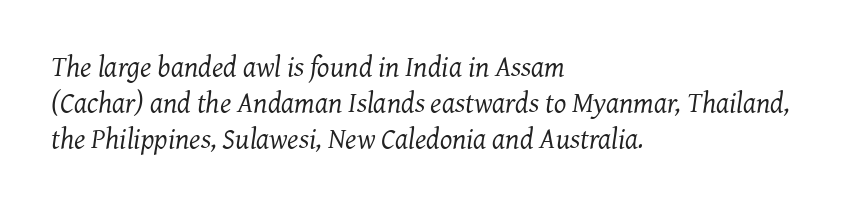
Q: Is the text bold? A: No.
Q: Is the text italic (slanted)? A: Yes, it leans right by about 7 degrees.
Q: Is the typeface a serif or a sans-serif typeface? A: Serif.
Q: Is the text underlined? A: No.
Q: How is the paragraph aligned? A: Left-aligned.
Q: Is the spacing between letters normal or unusually wide? A: Normal.
Q: Width (condensed, normal, or wide)? A: Normal.
Q: Stroke contrast? A: Medium.
Q: x-height? A: Medium.
Q: Monospaced? A: No.
